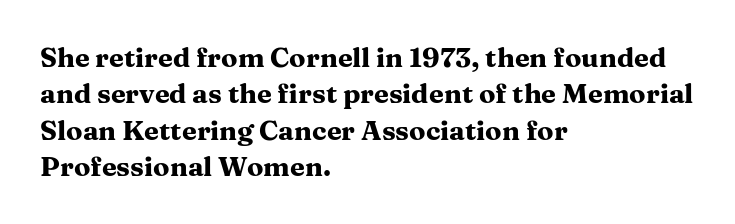
The lettering stays uniformly vertical, giving the passage a roman look. Letters rest on an invisible, unmarked baseline. This block has exactly the height ordinary leading produces. Spacing between characters is what you'd get straight out of the box. Notice how thick the strokes are: this is what a full bold looks like.
